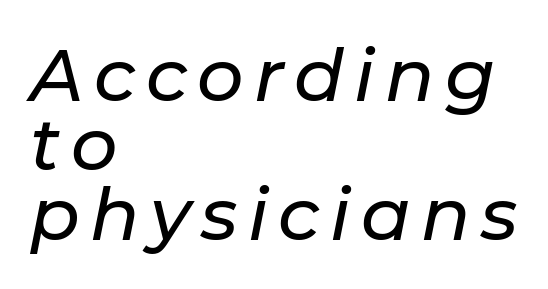
The image shows 73 px text type, italic (leaning right); set left-aligned, tight line spacing (0.95x), not underlined; low stroke contrast and a medium x-height.
